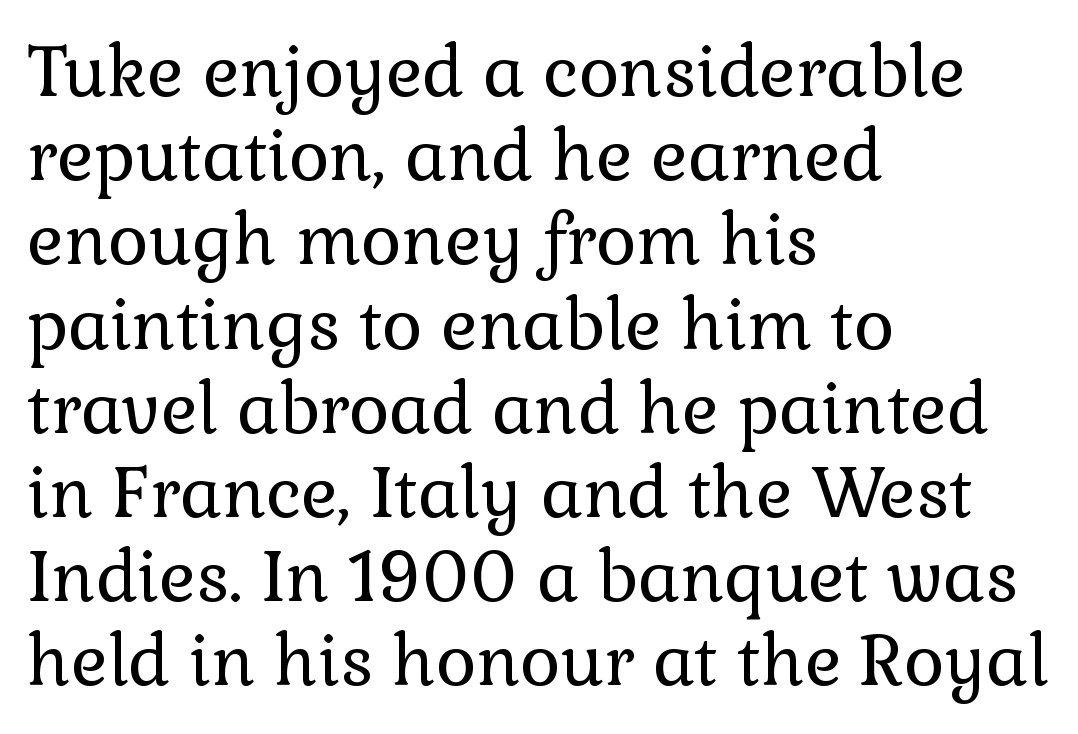
The lines in this sample share a left origin and differ only in where they stop. Observe the ordinary spacing: letters are neighbours, not strangers. You could not count columns in this text — the font is proportionally spaced. These glyphs show unthickened strokes, regular width or finer.
